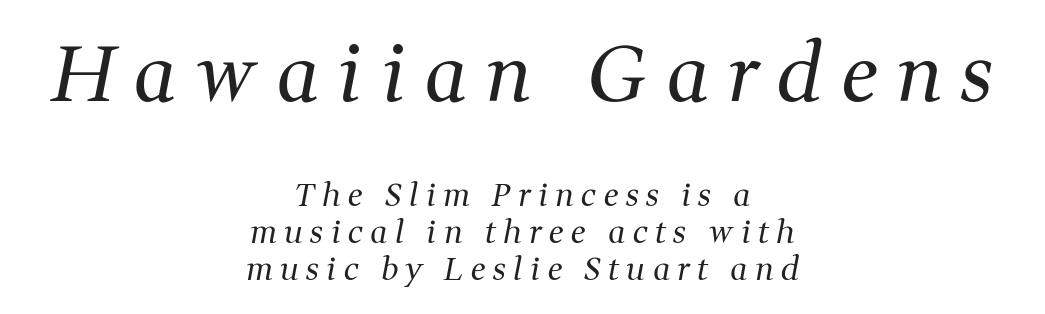
The image shows 77 px regular-weight serif type, italic (leaning right); set centered, line spacing 1.19x, unusually wide letter spacing (+0.24 em), not underlined; the first (top) block is 2.48x larger; medium stroke contrast and a medium x-height.
